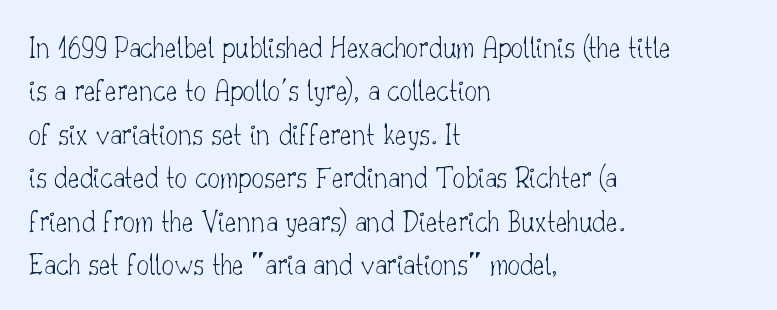
You can tell it's not italic because the verticals are truly vertical. This rendering features lettering with no underline. Where is the straight margin? On the left. Bold? No — there's no thickening of the strokes.
